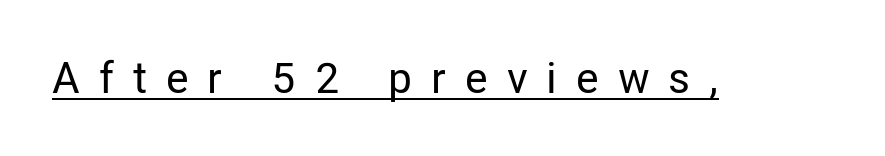
The image shows 44 px condensed sans-serif type, upright; set unusually wide letter spacing (+0.43 em), underlined; low stroke contrast and a medium x-height.
